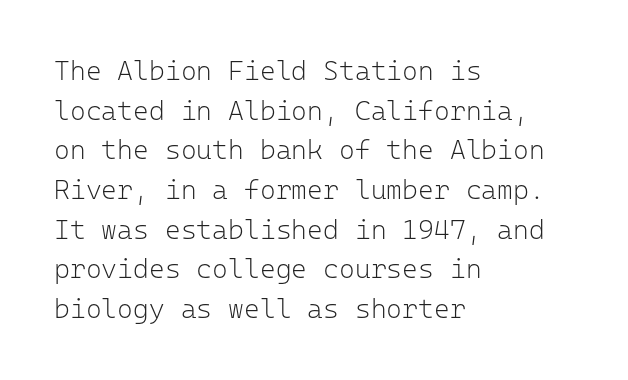
{"italic": "no", "bold": "no", "underline": "no", "align": "left", "line_spacing": "normal", "line_spacing_ratio": 1.47, "letter_spacing": "normal", "letter_spacing_em": 0.0, "glyph_px": 27}
